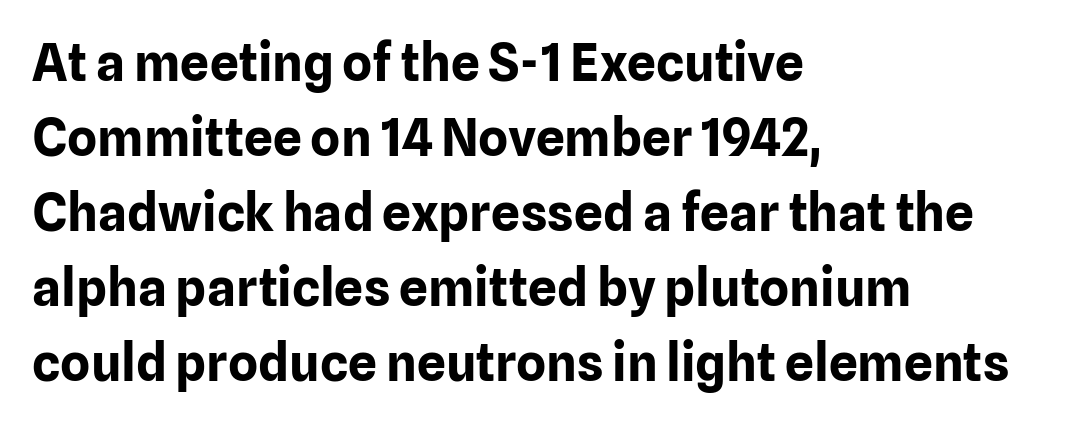
{"serif": "no", "italic": "no", "bold": "yes", "weight": "bold", "width": "normal", "stroke_contrast": "low", "x_height": "medium", "monospaced": "no", "underline": "no", "align": "left", "line_spacing": "normal", "line_spacing_ratio": 1.47, "letter_spacing": "normal", "letter_spacing_em": 0.0, "glyph_px": 51}
